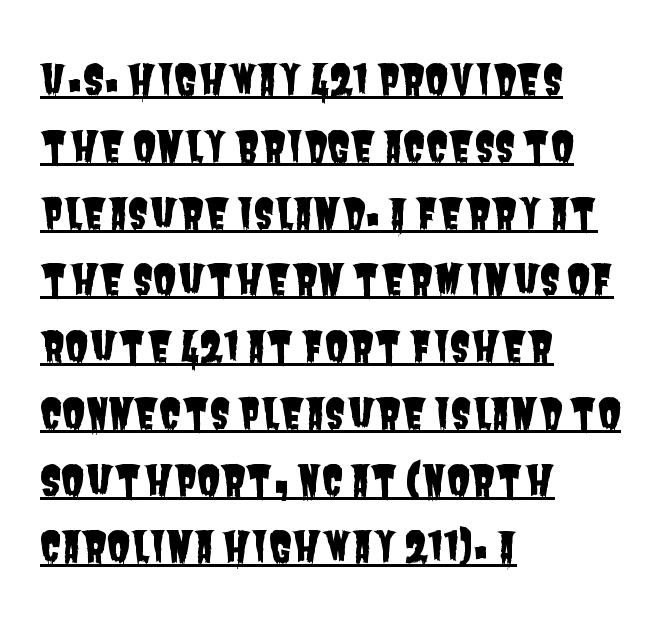
The typesetter chose a ragged-right arrangement here. The face used here is proportionally spaced, like ordinary book or web type. Beneath each row of characters lies a ruled line. Letter spacing: default.
